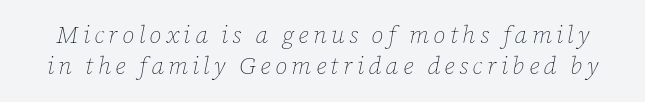
Compared with ordinary roman type, these characters are visibly tilted. Regarding leading, the lines here are spaced in the standard way. The strokes are not fattened; the text isn't bold. The strip under each line holds only bare page.
